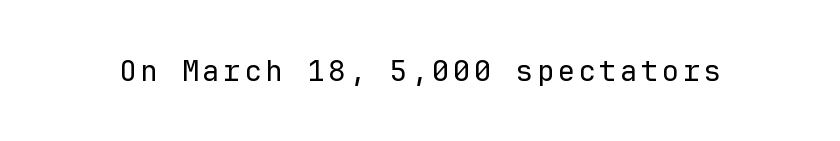
Q: Is the text bold? A: No.
Q: Is the text italic (slanted)? A: No, it is upright.
Q: Is the typeface a serif or a sans-serif typeface? A: Sans-serif.
Q: Is the text underlined? A: No.
Q: Width (condensed, normal, or wide)? A: Normal.
Q: Stroke contrast? A: Low.
Q: x-height? A: Medium.
Q: Monospaced? A: Yes.
